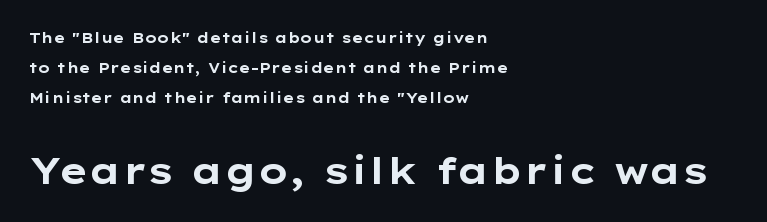
Q: Is the text bold? A: Yes.
Q: Is the text italic (slanted)? A: No, it is upright.
Q: Is the typeface a serif or a sans-serif typeface? A: Sans-serif.
Q: Is the text underlined? A: No.
Q: How is the paragraph aligned? A: Left-aligned.
Q: Is the spacing between letters normal or unusually wide? A: Normal.
Q: Is the spacing between lines tight, normal or loose? A: Loose.
Q: Which block of text is set in a larger size, the first (top) or the second (bottom)? A: The second (bottom) one.
Q: Width (condensed, normal, or wide)? A: Wide.
Q: Stroke contrast? A: Low.
Q: x-height? A: Medium.
Q: Monospaced? A: No.
